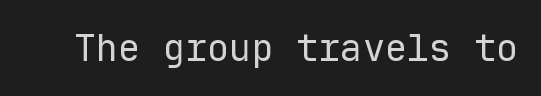
{"serif": "no", "italic": "no", "bold": "no", "weight": "regular", "width": "normal", "stroke_contrast": "low", "x_height": "medium", "monospaced": "yes", "underline": "no", "letter_spacing": "normal", "letter_spacing_em": 0.0, "glyph_px": 37}
